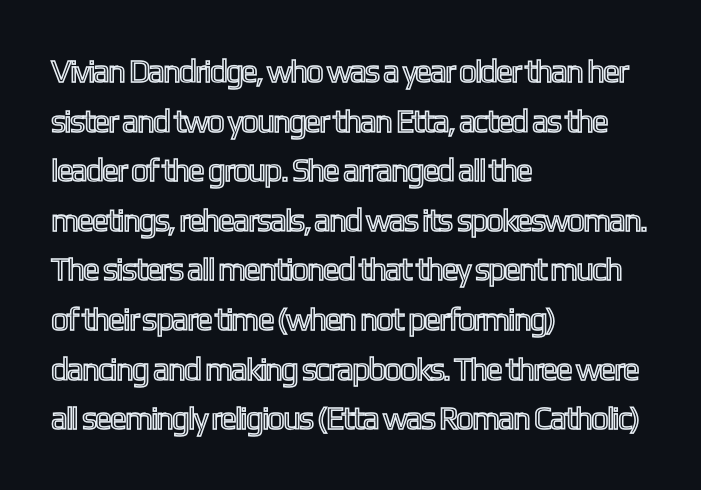
The image shows 32 px condensed type, upright; set left-aligned, normal line spacing (1.55x), normal letter spacing, not underlined; a medium x-height.
